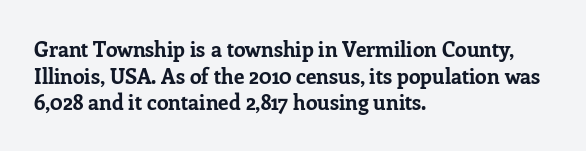
Q: Is the text bold? A: Yes.
Q: Is the text italic (slanted)? A: No, it is upright.
Q: Is the text underlined? A: No.
Q: How is the paragraph aligned? A: Left-aligned.
Q: Is the spacing between letters normal or unusually wide? A: Normal.
Q: Is the spacing between lines tight, normal or loose? A: Normal.
